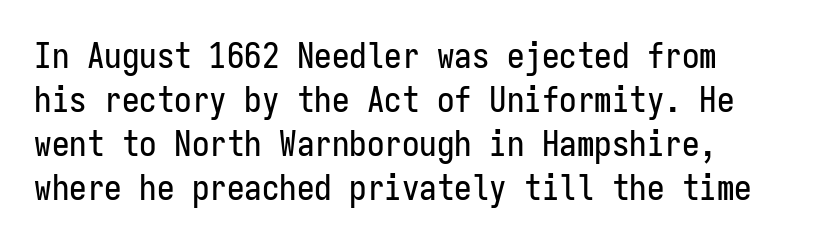
Q: Is the text italic (slanted)? A: No, it is upright.
Q: Is the typeface a serif or a sans-serif typeface? A: Sans-serif.
Q: Is the text underlined? A: No.
Q: Is the spacing between letters normal or unusually wide? A: Normal.
Q: Is the spacing between lines tight, normal or loose? A: Normal.
Q: Width (condensed, normal, or wide)? A: Condensed.
Q: Stroke contrast? A: Low.
Q: x-height? A: Medium.
Q: Monospaced? A: Yes.
